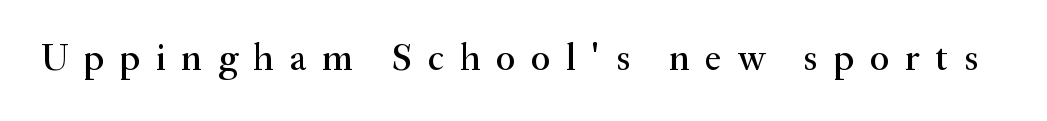
Designer's note — italics off, roman on. Each row of text sits above clean, open space. Each letter keeps its own natural width here, so spacing adapts to shape. The characters display serif detailing at their extremities. This sample uses expanded letter spacing, leaving extra air between glyphs.
